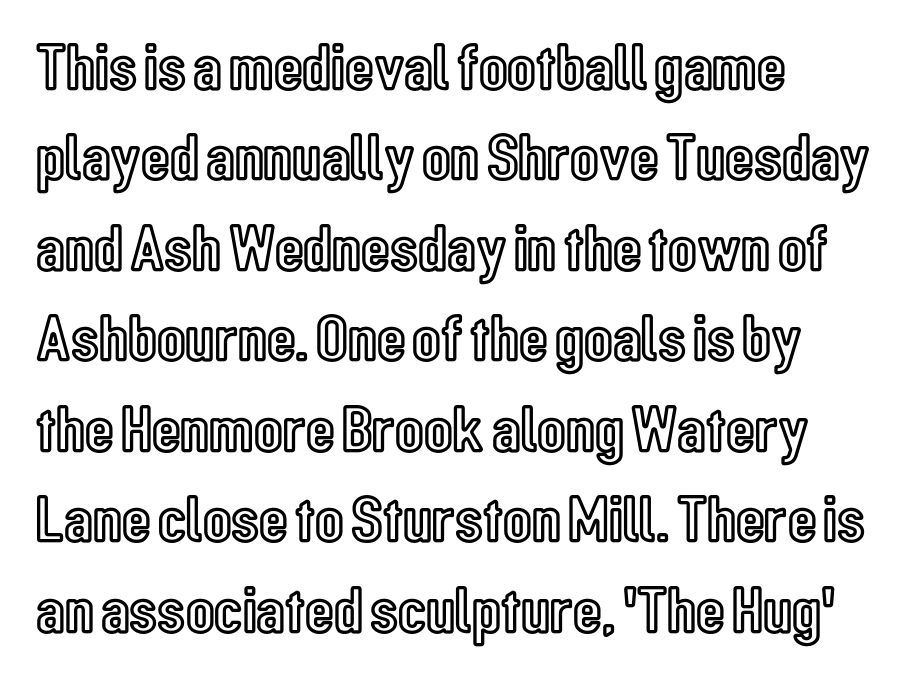
Q: Is the text italic (slanted)? A: No, it is upright.
Q: Is the text underlined? A: No.
Q: How is the paragraph aligned? A: Left-aligned.
Q: Is the spacing between letters normal or unusually wide? A: Normal.
Q: Is the spacing between lines tight, normal or loose? A: Normal.
Q: Width (condensed, normal, or wide)? A: Condensed.
Q: x-height? A: Medium.
Q: Monospaced? A: No.
